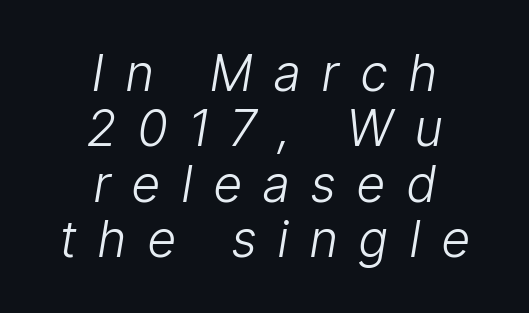
If you folded the block vertically in half, each line would mirror itself in length. The designer dialed line spacing down below the default. Rendered with sloped, italic letterforms. Caption: expanded tracking, letters set apart. Each row of text sits above clean, open space. Is this a fixed-width face? No — the glyphs have proportional, varying widths.
